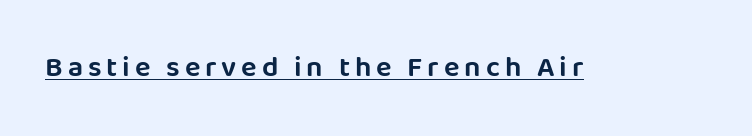
{"serif": "no", "italic": "no", "width": "normal", "stroke_contrast": "low", "x_height": "large", "monospaced": "no", "underline": "yes", "glyph_px": 29}
